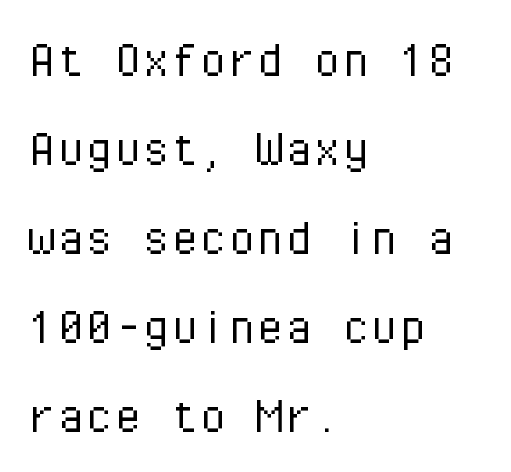
The leading is moderate, giving the passage an even texture. The letters sit at their default tracking, neither squeezed nor spread. Posture: upright roman. Stem width sits at or under what a default text font uses.
